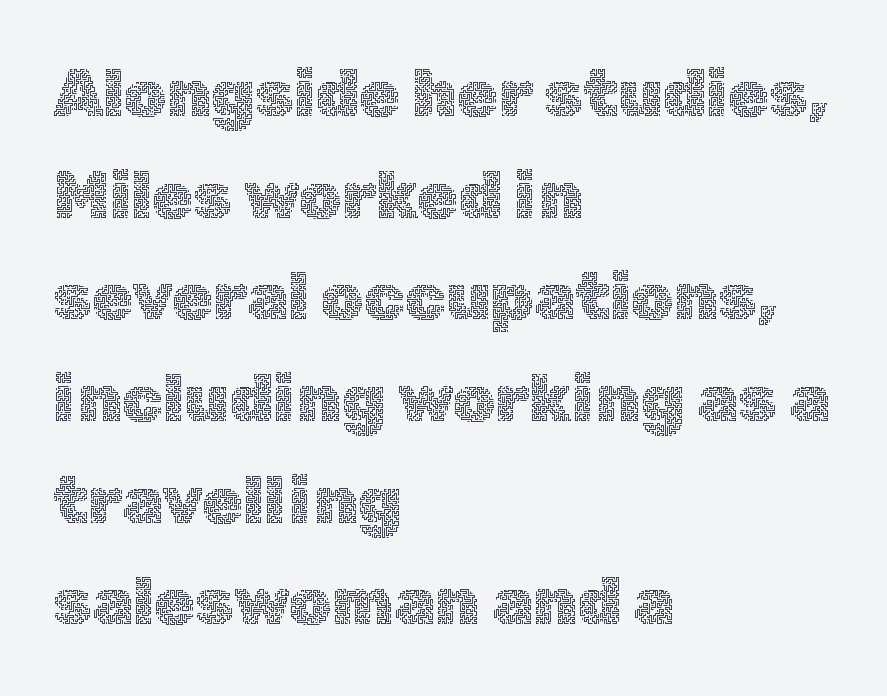
The letters stand straight up with perfectly vertical stems. Descender tails drop into unmarked territory. The passage shown has conventional tracking throughout. These lines are rendered in a variable-pitch font. Stroke mass is kept to a normal reading level or below. What's the leading like? Ordinary, nothing unusual.
